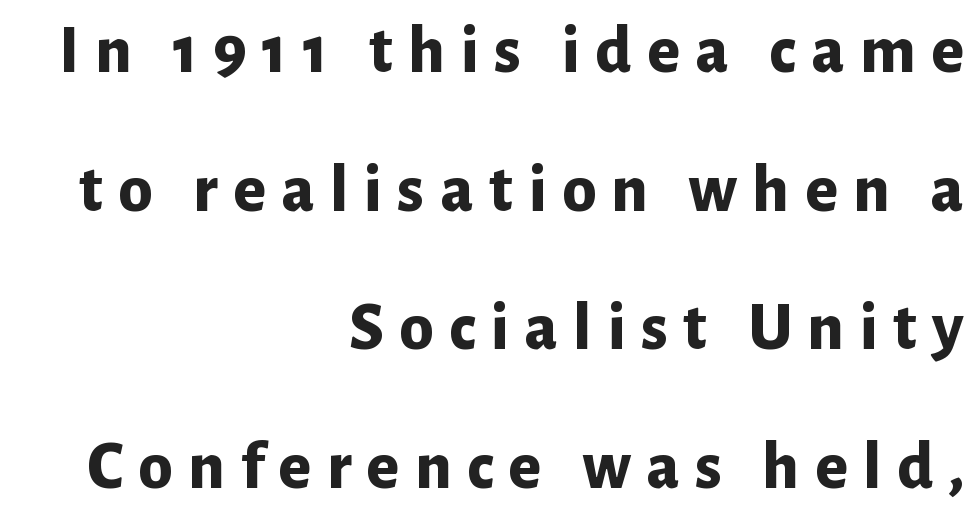
Q: Is the text bold? A: Yes.
Q: Is the text italic (slanted)? A: No, it is upright.
Q: Is the typeface a serif or a sans-serif typeface? A: Sans-serif.
Q: Is the text underlined? A: No.
Q: How is the paragraph aligned? A: Right-aligned.
Q: Is the spacing between letters normal or unusually wide? A: Unusually wide.
Q: Is the spacing between lines tight, normal or loose? A: Loose.
Q: Width (condensed, normal, or wide)? A: Normal.
Q: Stroke contrast? A: Low.
Q: x-height? A: Medium.
Q: Monospaced? A: No.
